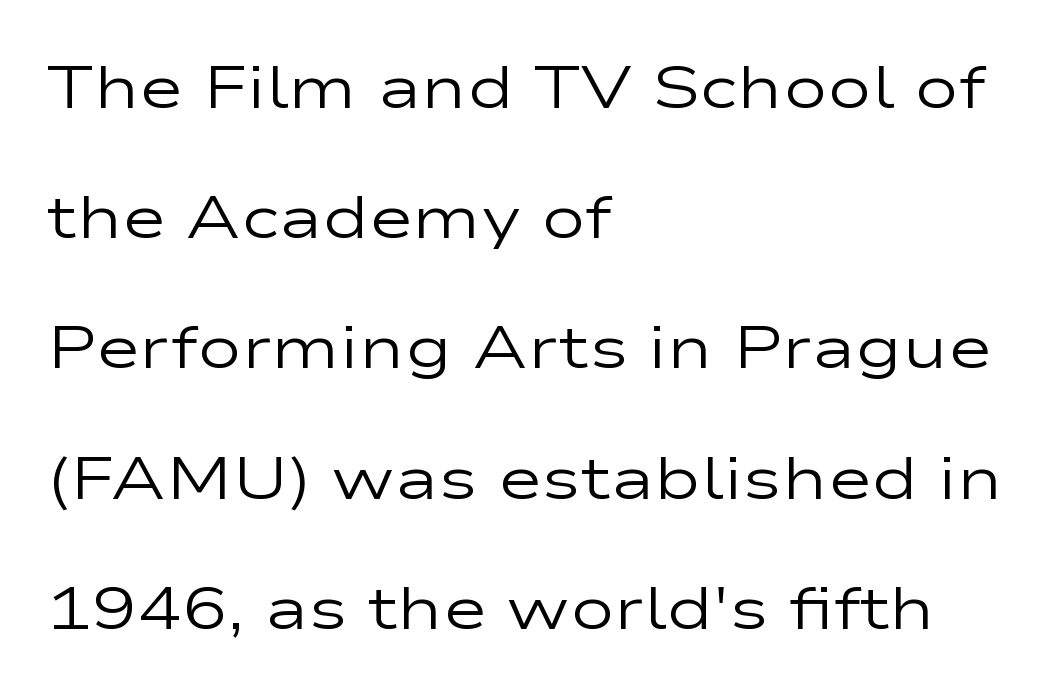
{"serif": "no", "italic": "no", "bold": "no", "weight": "regular", "width": "wide", "stroke_contrast": "low", "x_height": "medium", "monospaced": "no", "underline": "no", "align": "left", "line_spacing": "loose", "line_spacing_ratio": 2.17, "letter_spacing": "normal", "letter_spacing_em": 0.0, "glyph_px": 60}
